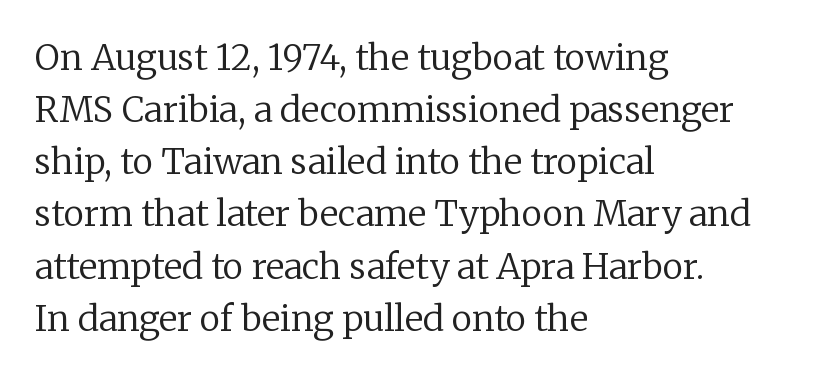
The space between consecutive lines is moderate. The typeface chosen for these lines features serifs. Think standard paragraph weight, or any step lighter than that. The strip under each line holds only bare page.
